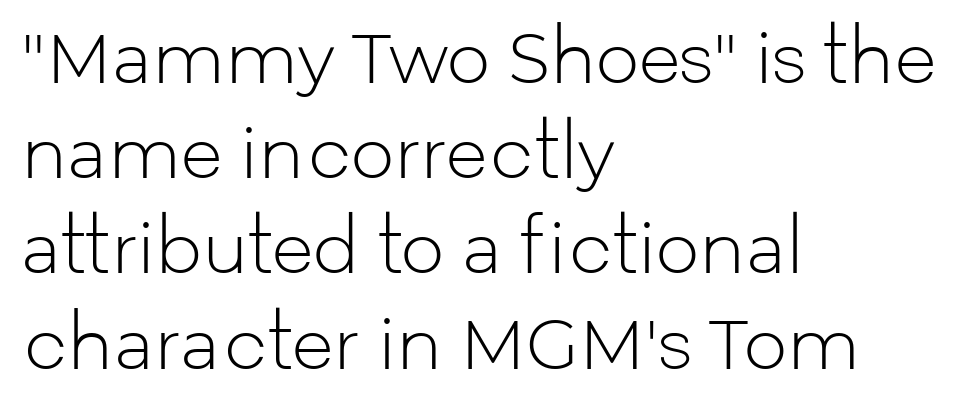
Q: Is the text bold? A: No.
Q: Is the text italic (slanted)? A: No, it is upright.
Q: Is the typeface a serif or a sans-serif typeface? A: Sans-serif.
Q: Is the text underlined? A: No.
Q: How is the paragraph aligned? A: Left-aligned.
Q: Is the spacing between letters normal or unusually wide? A: Normal.
Q: Is the spacing between lines tight, normal or loose? A: Normal.
Q: Width (condensed, normal, or wide)? A: Normal.
Q: Stroke contrast? A: Low.
Q: x-height? A: Medium.
Q: Monospaced? A: No.
